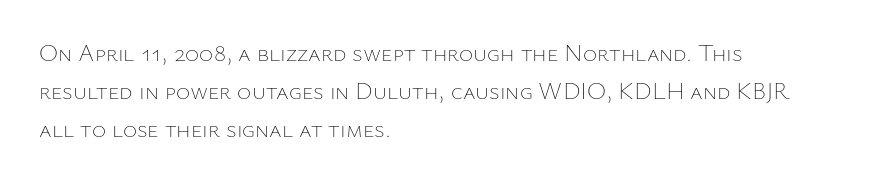
The image shows 24 px text type, upright; set left-aligned, normal line spacing (1.59x), normal letter spacing, not underlined.
